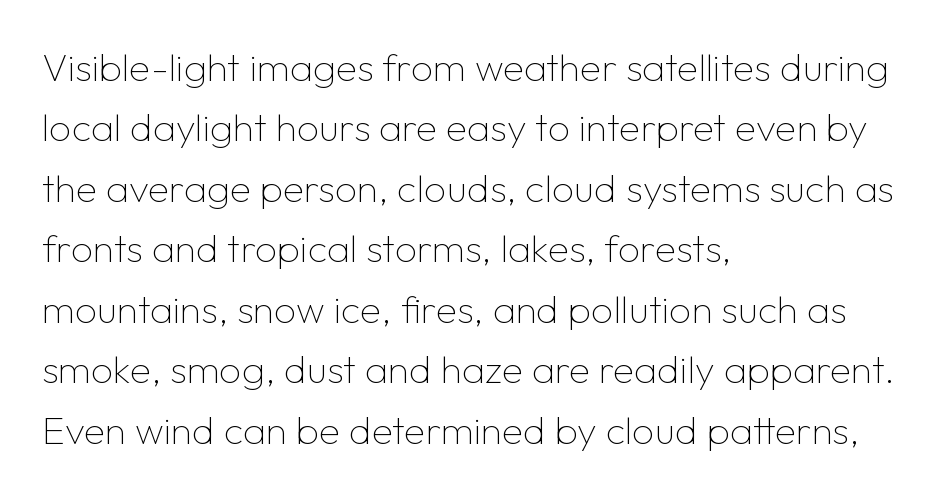
Successive baselines arrive at the customary interval. Look at the tracking — it's just the regular setting, nothing added. A sans-serif font was chosen for this passage. Stroke mass is kept to a normal reading level or below. Lines of text with bare space underneath. The lettering holds an erect, upright posture throughout.
